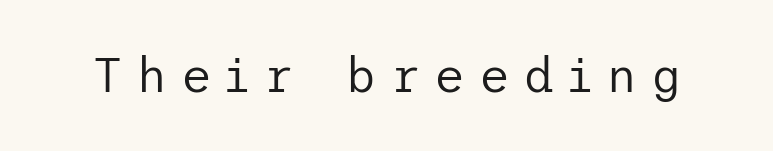
Weight: in the light-to-regular range. Every stem runs plumb, perpendicular to the baseline. The font family rendered here belongs to the sans-serif group. Check the space under the baseline: it is left empty. The rendering inserts visible extra space after every character.
